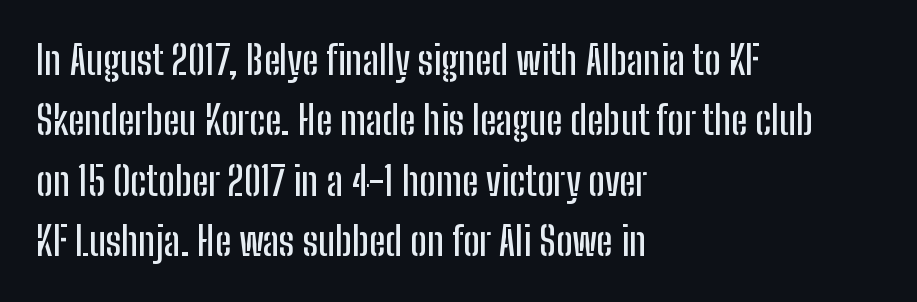
Does the type have serifs? No, each stem ends abruptly. Compared with a centered layout, this one pins lines to the left instead. Interline gaps are of average width in this sample. Does extra space separate the letters? No, they use regular spacing.
